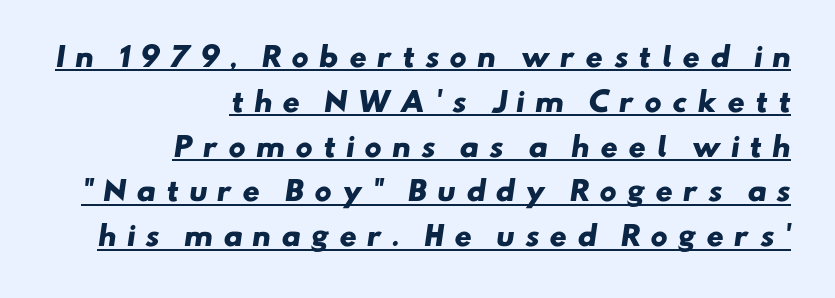
Descenders here cross a horizontal rule under the line. The rows are spaced the way most documents space them. Alignment: flush right. You could only call the tracking loose — the letters float apart. Plenty of ink on the page — the face is bold.
